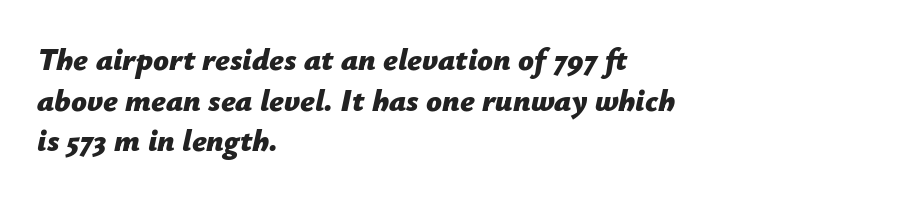
Q: Is the text bold? A: Yes.
Q: Is the text italic (slanted)? A: Yes, it leans right by about 12 degrees.
Q: Is the text underlined? A: No.
Q: How is the paragraph aligned? A: Left-aligned.
Q: Is the spacing between letters normal or unusually wide? A: Normal.
Q: Is the spacing between lines tight, normal or loose? A: Normal.
Q: Width (condensed, normal, or wide)? A: Normal.
Q: Stroke contrast? A: Low.
Q: x-height? A: Medium.
Q: Monospaced? A: No.
